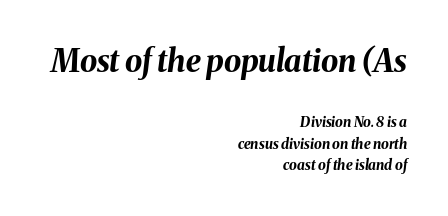
The image shows 31 px bold type, italic (leaning right); set right-aligned, normal line spacing (1.53x), normal letter spacing, not underlined; the first (top) block is 2.21x larger; medium stroke contrast and a medium x-height.
